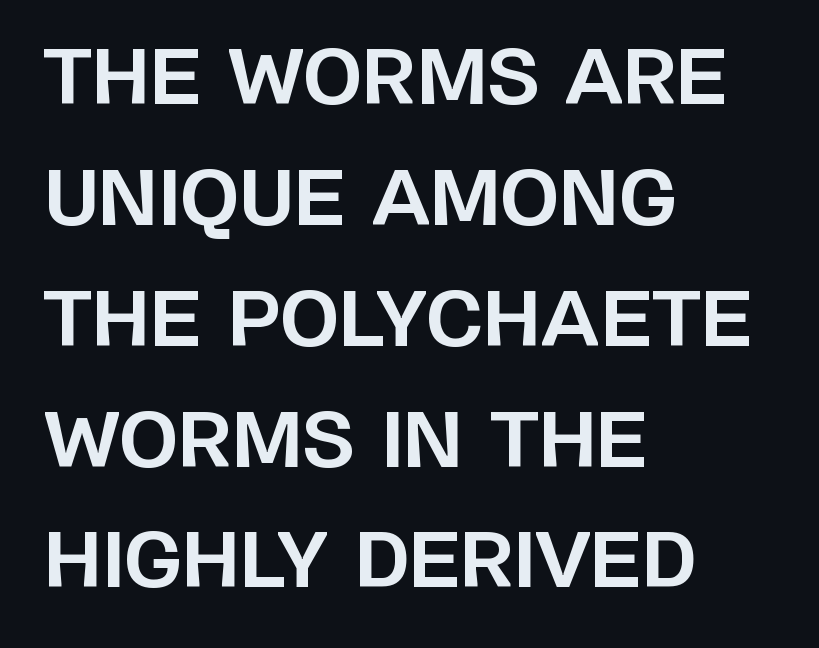
{"serif": "no", "italic": "no", "bold": "yes", "weight": "bold", "width": "normal", "stroke_contrast": "low", "x_height": "large", "monospaced": "no", "underline": "no", "align": "left", "line_spacing": "normal", "line_spacing_ratio": 1.59, "letter_spacing": "normal", "letter_spacing_em": 0.0, "glyph_px": 76}
